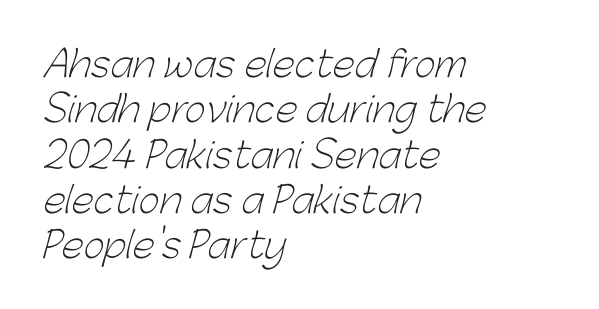
The type is set solid horizontally, with unmodified tracking. Serifs: no, the terminals of the letterforms are clean. The passage shown is not underscored anywhere. All the whitespace from short lines collects on the right.
